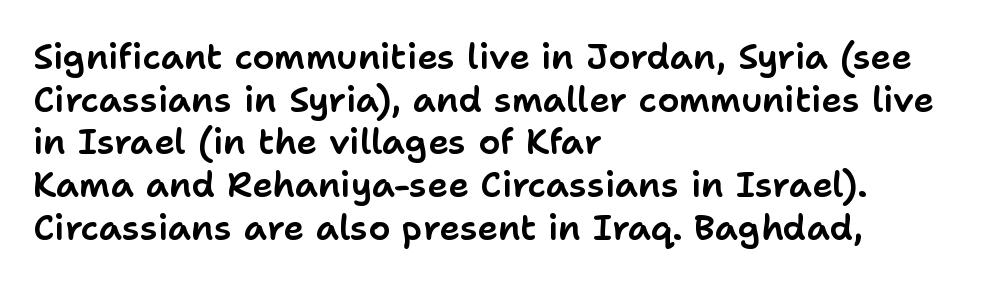
{"serif": "no", "italic": "no", "width": "normal", "stroke_contrast": "low", "x_height": "medium", "monospaced": "no", "underline": "no", "align": "left", "line_spacing_ratio": 1.22, "letter_spacing": "normal", "letter_spacing_em": 0.0, "glyph_px": 35}
